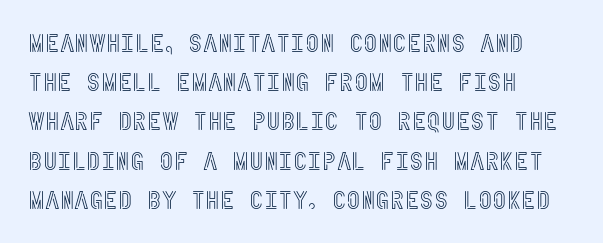
Q: Is the text italic (slanted)? A: No, it is upright.
Q: Is the text underlined? A: No.
Q: How is the paragraph aligned? A: Left-aligned.
Q: Is the spacing between letters normal or unusually wide? A: Normal.
Q: Is the spacing between lines tight, normal or loose? A: Normal.
